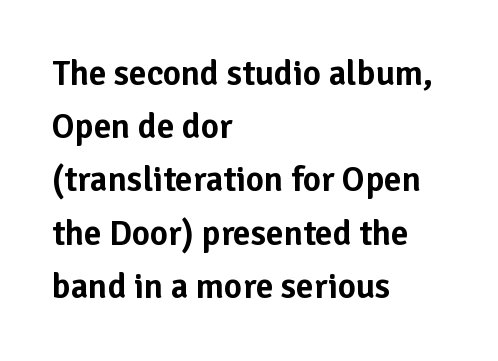
{"serif": "no", "italic": "no", "width": "normal", "stroke_contrast": "low", "x_height": "medium", "monospaced": "no", "underline": "no", "align": "left", "line_spacing": "normal", "line_spacing_ratio": 1.52, "letter_spacing": "normal", "letter_spacing_em": 0.0, "glyph_px": 35}
